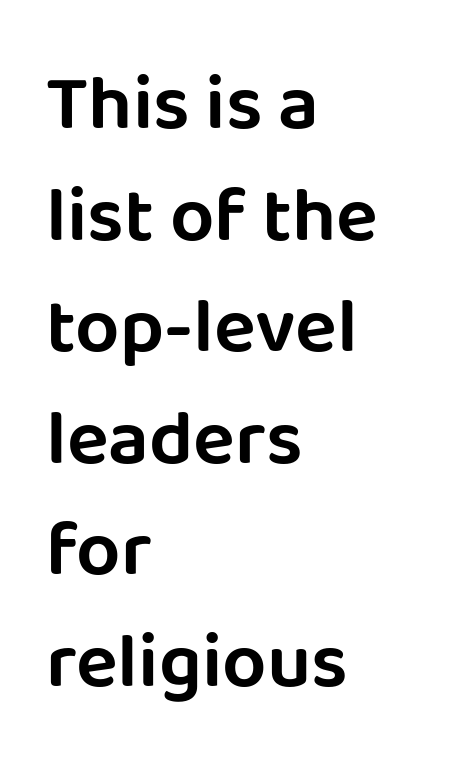
The image shows 78 px sans-serif type, upright; set left-aligned, normal line spacing (1.43x), normal letter spacing, not underlined; low stroke contrast and a large x-height.
